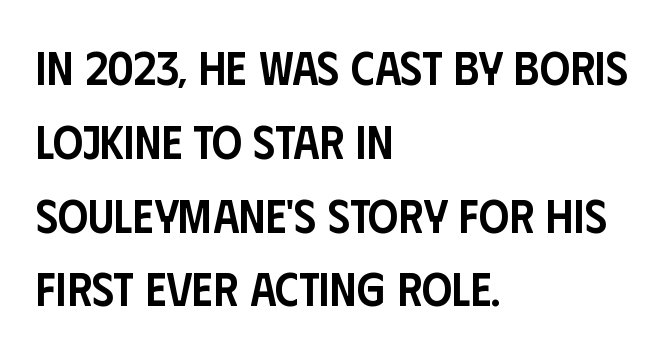
Q: Is the text bold? A: Semi-bold.
Q: Is the text italic (slanted)? A: No, it is upright.
Q: Is the typeface a serif or a sans-serif typeface? A: Sans-serif.
Q: Is the text underlined? A: No.
Q: How is the paragraph aligned? A: Left-aligned.
Q: Is the spacing between letters normal or unusually wide? A: Normal.
Q: Is the spacing between lines tight, normal or loose? A: Normal.
Q: Width (condensed, normal, or wide)? A: Condensed.
Q: Stroke contrast? A: Low.
Q: x-height? A: Large.
Q: Monospaced? A: No.
